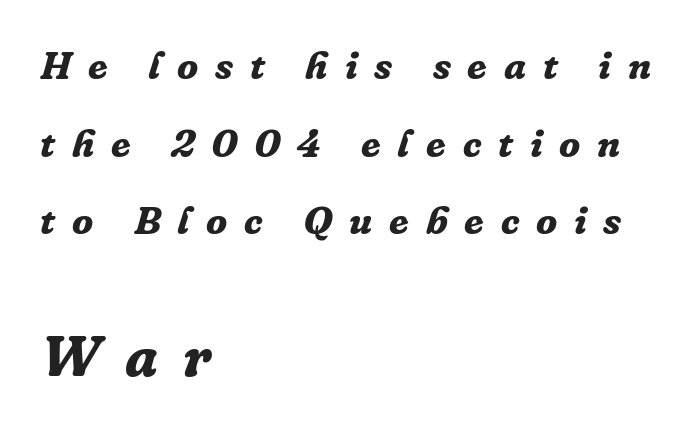
Q: Is the text bold? A: Yes.
Q: Is the text italic (slanted)? A: Yes, it leans right by about 16 degrees.
Q: Is the typeface a serif or a sans-serif typeface? A: Serif.
Q: Is the text underlined? A: No.
Q: How is the paragraph aligned? A: Left-aligned.
Q: Is the spacing between letters normal or unusually wide? A: Unusually wide.
Q: Is the spacing between lines tight, normal or loose? A: Loose.
Q: Which block of text is set in a larger size, the first (top) or the second (bottom)? A: The second (bottom) one.
Q: Width (condensed, normal, or wide)? A: Normal.
Q: Stroke contrast? A: Low.
Q: x-height? A: Medium.
Q: Monospaced? A: No.
